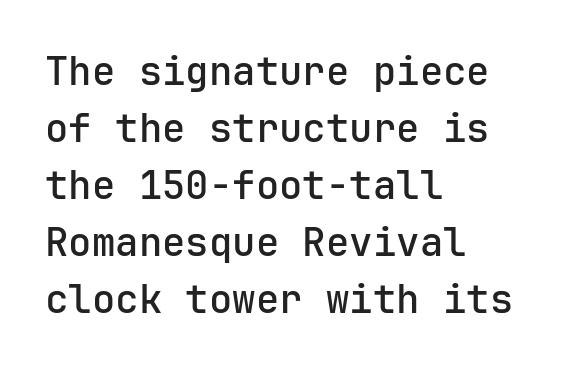
Compared with typical paragraphs, the rows here are spaced about the same. This rendering leaves character spacing at its baseline value. The letters march in equal steps, a hallmark of fixed-pitch type. Check under the words: just untouched page. Serifs: no, the terminals of the letterforms are clean.
